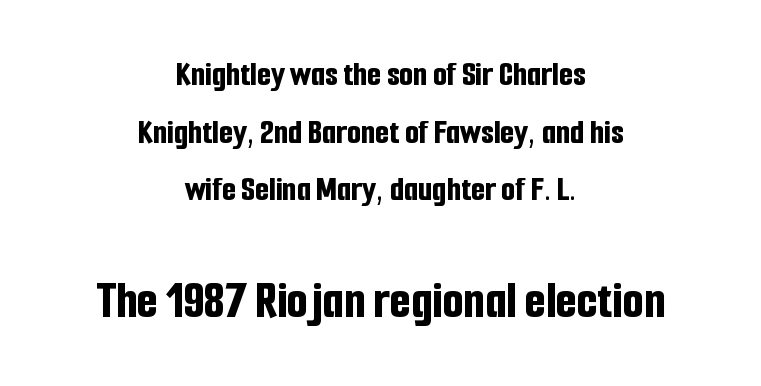
Q: Is the text bold? A: Yes.
Q: Is the text italic (slanted)? A: No, it is upright.
Q: Is the typeface a serif or a sans-serif typeface? A: Sans-serif.
Q: Is the text underlined? A: No.
Q: How is the paragraph aligned? A: Centered.
Q: Is the spacing between letters normal or unusually wide? A: Normal.
Q: Is the spacing between lines tight, normal or loose? A: Normal.
Q: Which block of text is set in a larger size, the first (top) or the second (bottom)? A: The second (bottom) one.
Q: Width (condensed, normal, or wide)? A: Condensed.
Q: Stroke contrast? A: Low.
Q: x-height? A: Medium.
Q: Monospaced? A: No.
